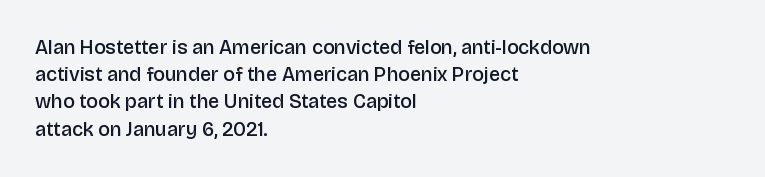
Normally led — the rows are evenly, conventionally spaced. The baseline area is clear. The passage shown is semibold, sitting just below true bold. Style check: upright.
